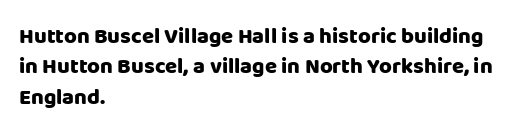
Q: Is the text bold? A: Yes.
Q: Is the text italic (slanted)? A: No, it is upright.
Q: Is the text underlined? A: No.
Q: How is the paragraph aligned? A: Left-aligned.
Q: Is the spacing between letters normal or unusually wide? A: Normal.
Q: Is the spacing between lines tight, normal or loose? A: Normal.
